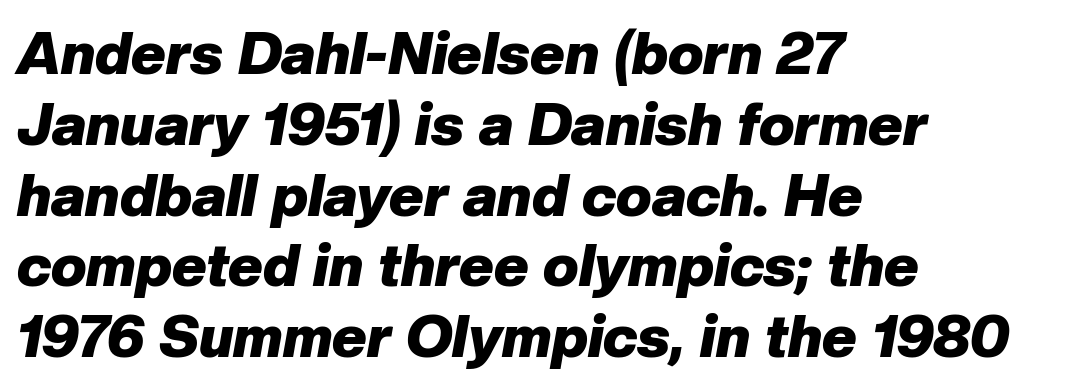
The image shows 59 px heavy type, italic (leaning right); set left-aligned, line spacing 1.2x, normal letter spacing, not underlined; low stroke contrast and a medium x-height.
